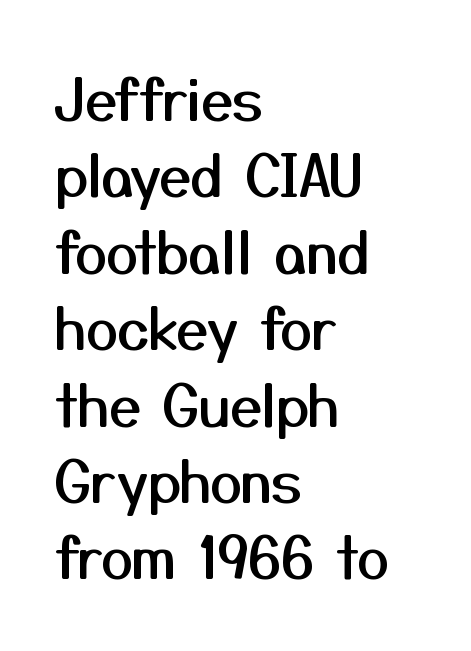
Q: Is the text italic (slanted)? A: No, it is upright.
Q: Is the typeface a serif or a sans-serif typeface? A: Sans-serif.
Q: Is the text underlined? A: No.
Q: How is the paragraph aligned? A: Left-aligned.
Q: Is the spacing between letters normal or unusually wide? A: Normal.
Q: Is the spacing between lines tight, normal or loose? A: Normal.
Q: Width (condensed, normal, or wide)? A: Normal.
Q: Stroke contrast? A: Medium.
Q: x-height? A: Medium.
Q: Monospaced? A: No.
